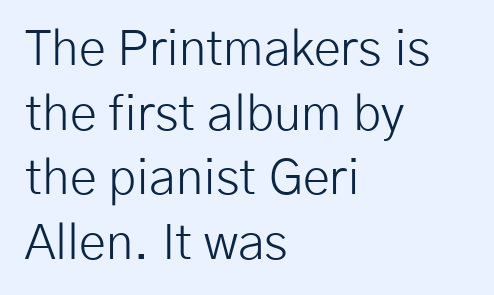
Q: Is the text bold? A: No.
Q: Is the text italic (slanted)? A: No, it is upright.
Q: Is the typeface a serif or a sans-serif typeface? A: Sans-serif.
Q: Is the text underlined? A: No.
Q: How is the paragraph aligned? A: Left-aligned.
Q: Is the spacing between letters normal or unusually wide? A: Normal.
Q: Is the spacing between lines tight, normal or loose? A: Normal.
Q: Width (condensed, normal, or wide)? A: Normal.
Q: Stroke contrast? A: Low.
Q: x-height? A: Medium.
Q: Monospaced? A: No.
